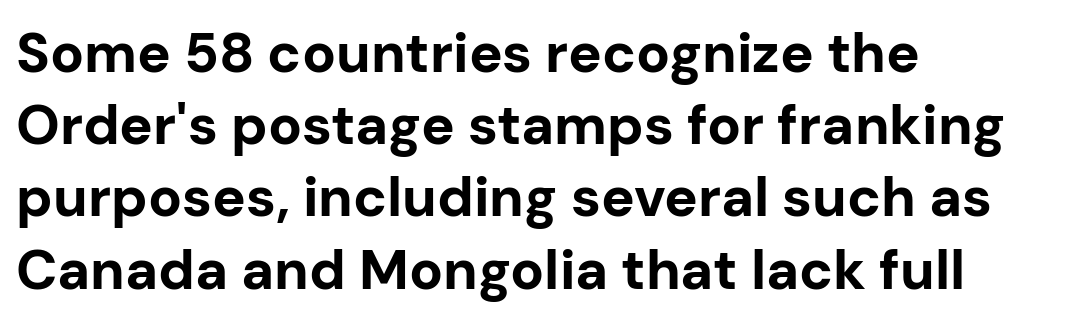
The image shows 56 px bold sans-serif type, upright; set left-aligned, normal line spacing (1.29x), normal letter spacing, not underlined; low stroke contrast and a medium x-height.
